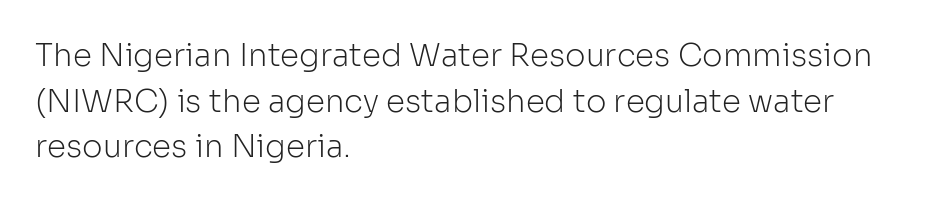
The image shows 31 px light sans-serif type, upright; set left-aligned, normal line spacing (1.47x), normal letter spacing, not underlined; low stroke contrast and a medium x-height.
